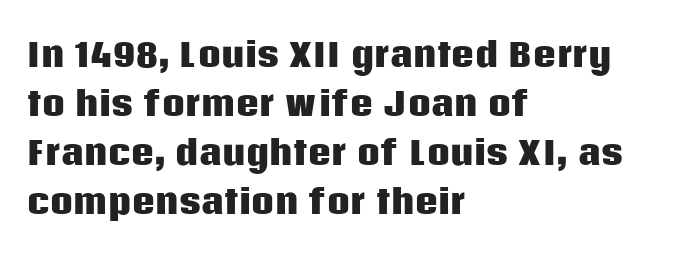
{"serif": "no", "italic": "no", "bold": "yes", "weight": "heavy", "width": "normal", "stroke_contrast": "low", "x_height": "large", "monospaced": "no", "underline": "no", "align": "left", "line_spacing": "normal", "line_spacing_ratio": 1.53, "letter_spacing": "normal", "letter_spacing_em": 0.0, "glyph_px": 32}
